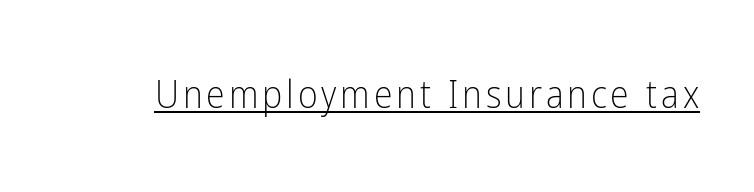
Q: Is the text bold? A: No.
Q: Is the text italic (slanted)? A: No, it is upright.
Q: Is the typeface a serif or a sans-serif typeface? A: Sans-serif.
Q: Is the text underlined? A: Yes.
Q: Width (condensed, normal, or wide)? A: Condensed.
Q: Stroke contrast? A: Low.
Q: x-height? A: Medium.
Q: Monospaced? A: No.
